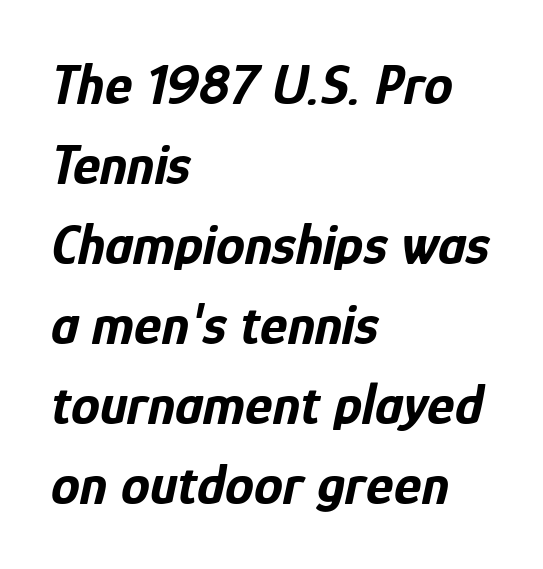
The image shows 58 px bold, condensed type, italic (leaning right); set left-aligned, normal line spacing (1.38x), normal letter spacing, not underlined; low stroke contrast and a medium x-height.
